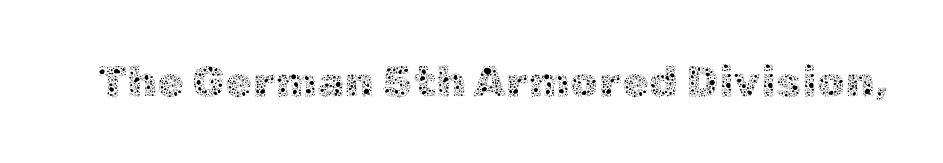
Q: Is the text bold? A: No.
Q: Is the text italic (slanted)? A: No, it is upright.
Q: Is the text underlined? A: No.
Q: Is the spacing between letters normal or unusually wide? A: Normal.
Q: Width (condensed, normal, or wide)? A: Normal.
Q: x-height? A: Medium.
Q: Monospaced? A: No.
